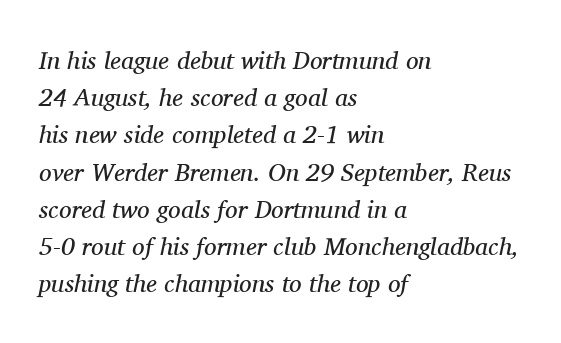
Q: Is the text bold? A: No.
Q: Is the text italic (slanted)? A: Yes, it leans right by about 11 degrees.
Q: Is the text underlined? A: No.
Q: How is the paragraph aligned? A: Left-aligned.
Q: Is the spacing between letters normal or unusually wide? A: Normal.
Q: Is the spacing between lines tight, normal or loose? A: Normal.
